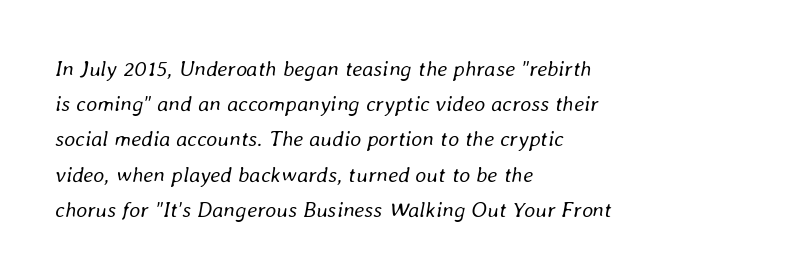
Q: Is the text bold? A: No.
Q: Is the text italic (slanted)? A: Yes, it leans right by about 8 degrees.
Q: Is the text underlined? A: No.
Q: How is the paragraph aligned? A: Left-aligned.
Q: Is the spacing between letters normal or unusually wide? A: Normal.
Q: Is the spacing between lines tight, normal or loose? A: Normal.
